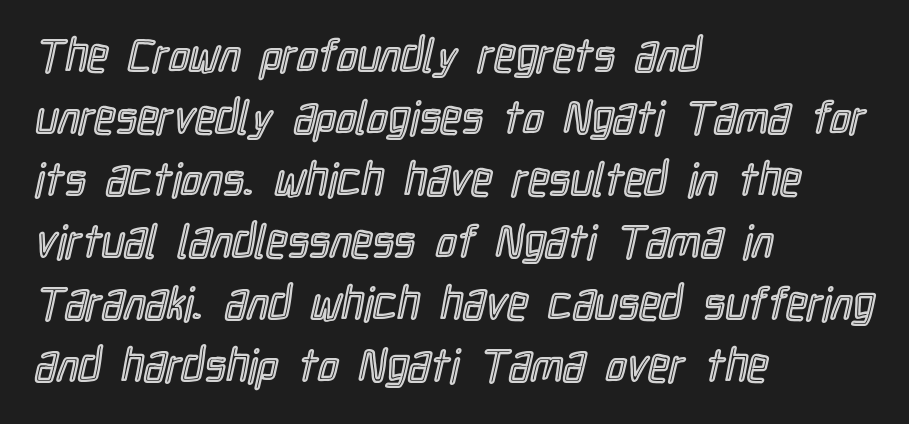
{"width": "condensed", "x_height": "medium", "monospaced": "no", "underline": "no", "align": "left", "line_spacing": "normal", "line_spacing_ratio": 1.35, "letter_spacing": "normal", "letter_spacing_em": 0.0, "glyph_px": 46}
